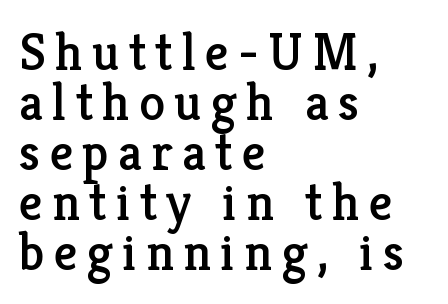
The space beneath each line is pristine and unruled. The lettering stays uniformly vertical, giving the passage a roman look. The characters display serif detailing at their extremities. In terms of leading, this rendering errs on the cramped side. These lines stack with their left ends in a neat column. This sample has the flowing, uneven cadence of proportional lettering.
